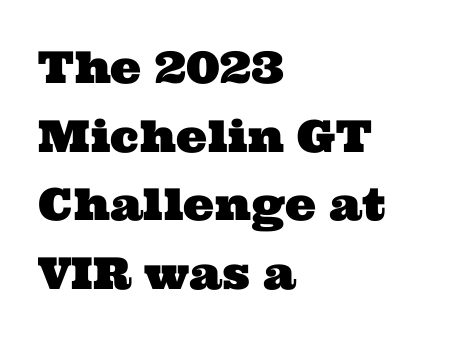
Type style note: has serifs. The rows are spaced the way most documents space them. The setting favours the left margin, as ordinary paragraphs usually do. Looks like regular typesetting: each glyph gets only the width it needs.
